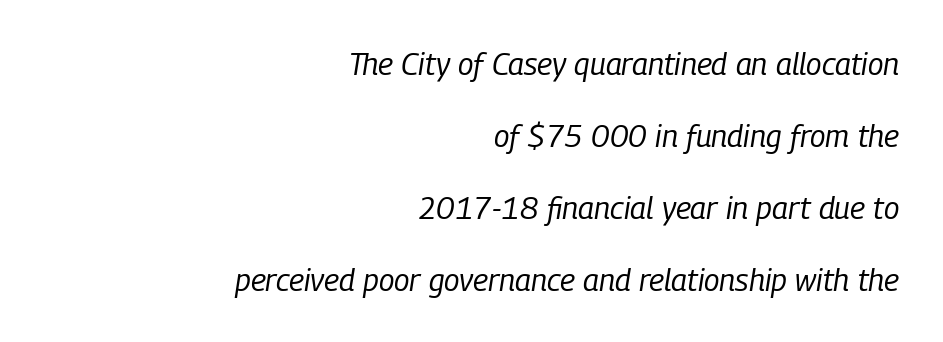
{"italic": "yes", "lean": "right", "slant_degrees": 9, "bold": "no", "weight": "regular", "width": "condensed", "stroke_contrast": "low", "x_height": "medium", "monospaced": "no", "underline": "no", "align": "right", "line_spacing": "loose", "line_spacing_ratio": 2.32, "letter_spacing": "normal", "letter_spacing_em": 0.0, "glyph_px": 31}
